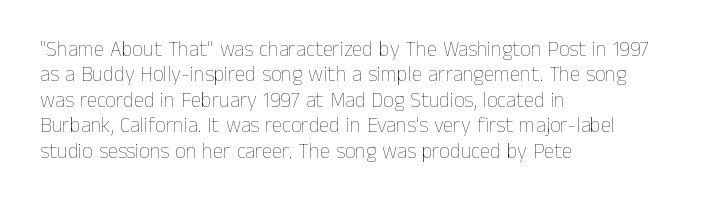
{"italic": "no", "bold": "no", "underline": "no", "align": "left", "line_spacing_ratio": 1.21, "letter_spacing": "normal", "letter_spacing_em": 0.0, "glyph_px": 21}
